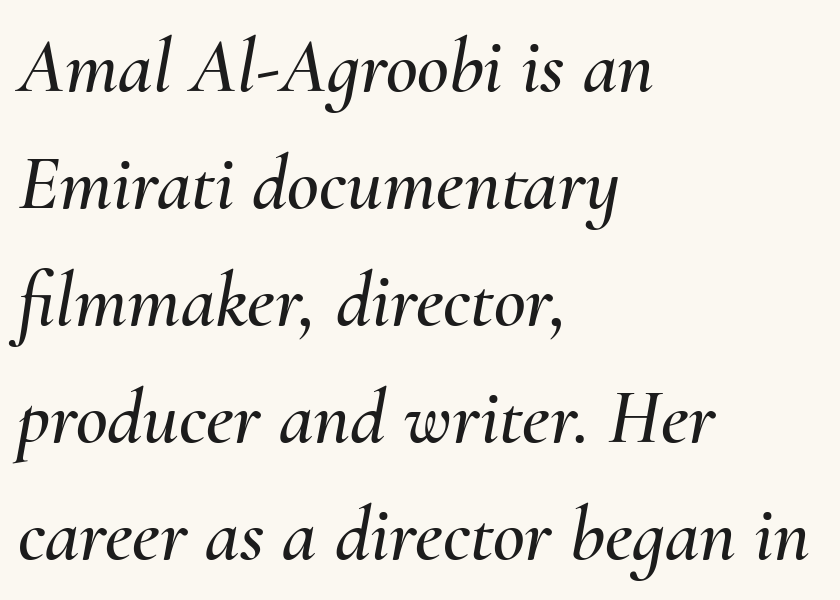
One-word summary of the alignment: left. The baseline area is clear. The gaps between neighbouring characters are ordinary and unremarkable. The leading is moderate, giving the passage an even texture. An italicized treatment has been applied to the whole sample.
